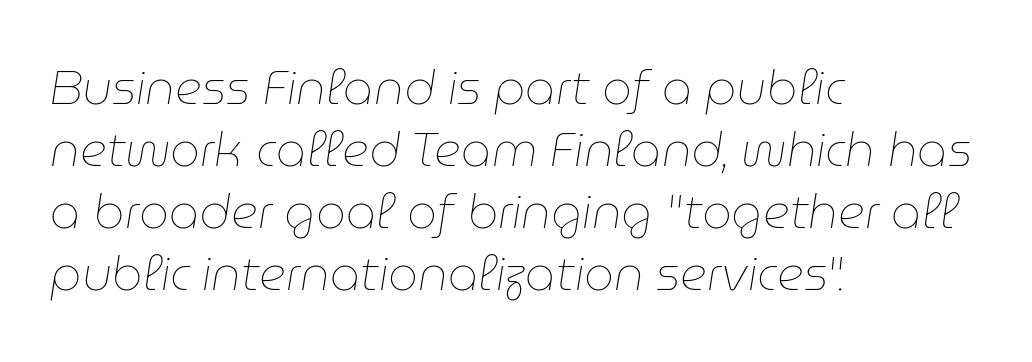
In terms of posture, this sample is oblique. Beneath every word, the page is bare. Stems here are at most as thick as an everyday book face. Leading matches the norm, producing a regular column. The passage shown is typed in a proportional face where columns would drift. The line texture is even and compact thanks to regular tracking.
